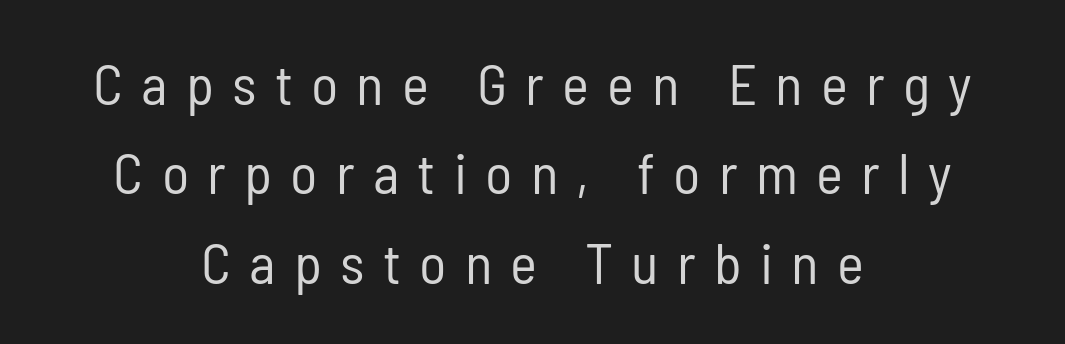
Q: Is the text bold? A: No.
Q: Is the text italic (slanted)? A: No, it is upright.
Q: Is the typeface a serif or a sans-serif typeface? A: Sans-serif.
Q: Is the text underlined? A: No.
Q: How is the paragraph aligned? A: Centered.
Q: Is the spacing between letters normal or unusually wide? A: Unusually wide.
Q: Is the spacing between lines tight, normal or loose? A: Normal.
Q: Width (condensed, normal, or wide)? A: Condensed.
Q: Stroke contrast? A: Low.
Q: x-height? A: Medium.
Q: Monospaced? A: No.
